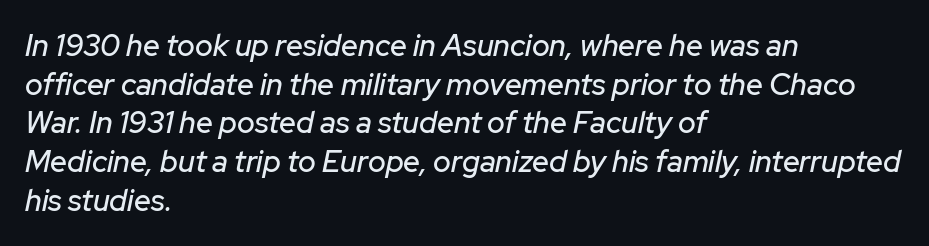
Q: Is the text italic (slanted)? A: Yes, it leans right by about 12 degrees.
Q: Is the text underlined? A: No.
Q: How is the paragraph aligned? A: Left-aligned.
Q: Is the spacing between letters normal or unusually wide? A: Normal.
Q: Is the spacing between lines tight, normal or loose? A: Normal.
Q: Width (condensed, normal, or wide)? A: Normal.
Q: Stroke contrast? A: Low.
Q: x-height? A: Medium.
Q: Monospaced? A: No.
